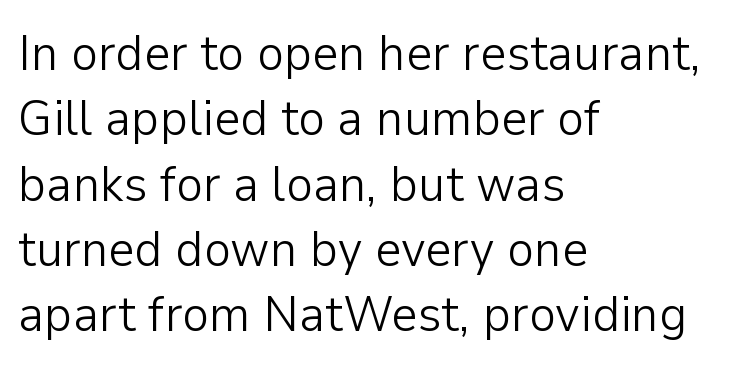
Q: Is the text bold? A: No.
Q: Is the text italic (slanted)? A: No, it is upright.
Q: Is the typeface a serif or a sans-serif typeface? A: Sans-serif.
Q: Is the text underlined? A: No.
Q: How is the paragraph aligned? A: Left-aligned.
Q: Is the spacing between letters normal or unusually wide? A: Normal.
Q: Is the spacing between lines tight, normal or loose? A: Normal.
Q: Width (condensed, normal, or wide)? A: Normal.
Q: Stroke contrast? A: Low.
Q: x-height? A: Medium.
Q: Monospaced? A: No.
